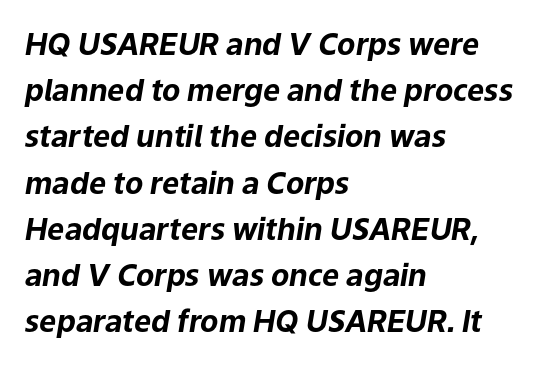
The rendering anchors every line to the left-hand side. The font's italic variant was chosen for this text. Successive baselines arrive at the customary interval. Descenders hang freely into open space. The strokes are fattened all the way to bold.
